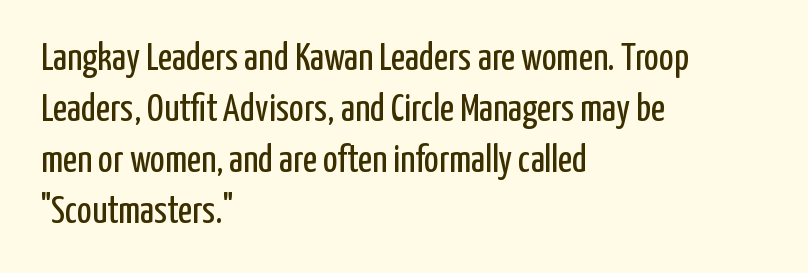
{"serif": "no", "italic": "no", "bold": "no", "weight": "regular", "width": "condensed", "stroke_contrast": "low", "x_height": "medium", "monospaced": "no", "underline": "no", "align": "left", "line_spacing": "normal", "line_spacing_ratio": 1.31, "letter_spacing": "normal", "letter_spacing_em": 0.0, "glyph_px": 39}
